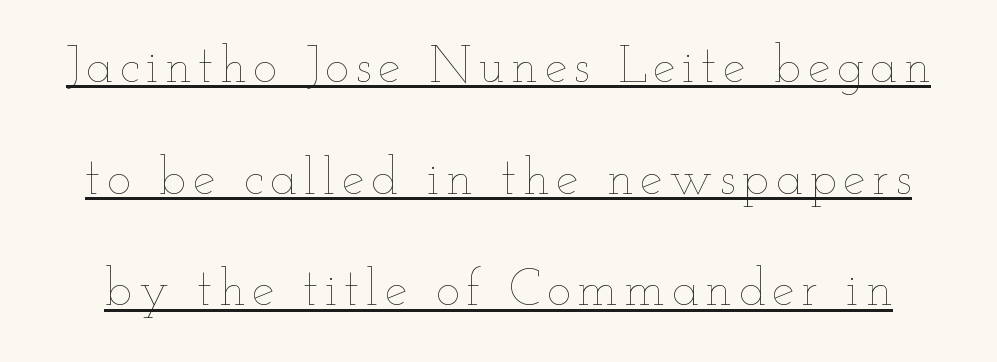
Q: Is the text bold? A: No.
Q: Is the text italic (slanted)? A: No, it is upright.
Q: Is the text underlined? A: Yes.
Q: Is the spacing between lines tight, normal or loose? A: Loose.
Q: Width (condensed, normal, or wide)? A: Wide.
Q: Stroke contrast? A: Low.
Q: x-height? A: Small.
Q: Monospaced? A: No.
